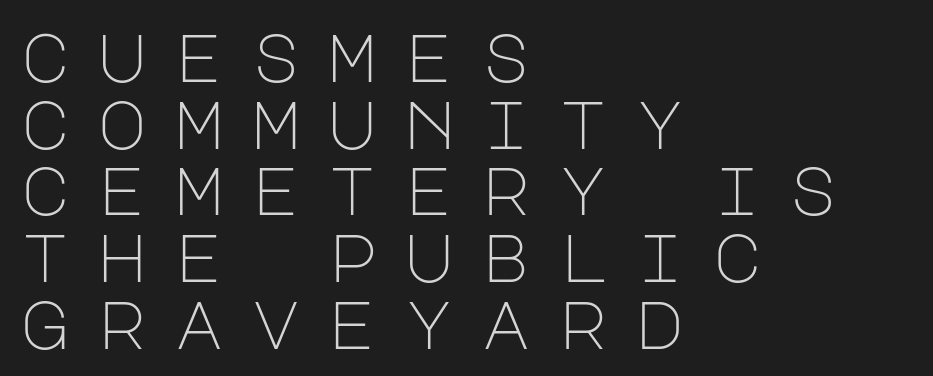
Q: Is the text bold? A: No.
Q: Is the text italic (slanted)? A: No, it is upright.
Q: Is the typeface a serif or a sans-serif typeface? A: Sans-serif.
Q: Is the text underlined? A: No.
Q: How is the paragraph aligned? A: Left-aligned.
Q: Is the spacing between letters normal or unusually wide? A: Unusually wide.
Q: Is the spacing between lines tight, normal or loose? A: Tight.
Q: Width (condensed, normal, or wide)? A: Normal.
Q: Stroke contrast? A: Low.
Q: x-height? A: Large.
